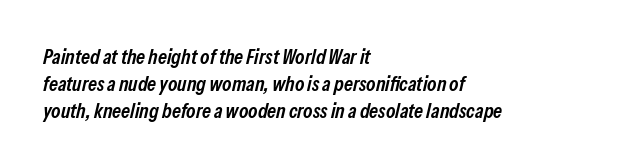
Q: Is the text bold? A: Semi-bold.
Q: Is the text italic (slanted)? A: Yes, it leans right by about 13 degrees.
Q: Is the text underlined? A: No.
Q: How is the paragraph aligned? A: Left-aligned.
Q: Is the spacing between letters normal or unusually wide? A: Normal.
Q: Is the spacing between lines tight, normal or loose? A: Normal.
